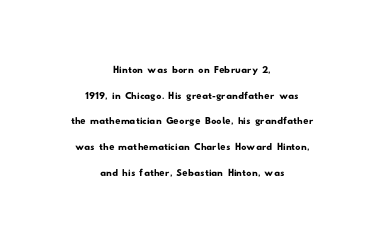
Q: Is the text underlined? A: No.
Q: How is the paragraph aligned? A: Centered.
Q: Is the spacing between letters normal or unusually wide? A: Normal.
Q: Is the spacing between lines tight, normal or loose? A: Tight.
